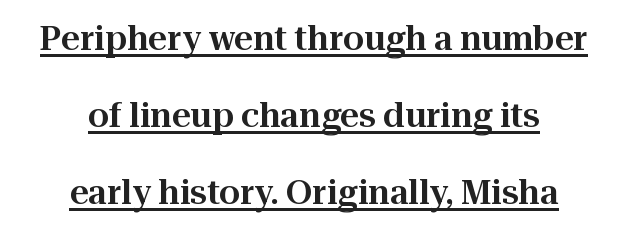
Quick note: underline on. Tracking value appears to be zero — textbook default spacing. The rendering positions every line midway between the sides. Varying glyph widths throughout — classic text-font behaviour. Do the letters lean? They stand straight. Stroke terminals: seriffed.
